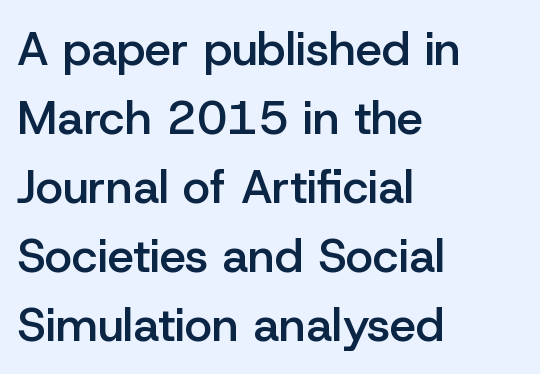
{"serif": "no", "italic": "no", "bold": "semi", "weight": "semibold", "width": "normal", "stroke_contrast": "low", "x_height": "medium", "monospaced": "no", "underline": "no", "align": "left", "line_spacing": "normal", "line_spacing_ratio": 1.47, "letter_spacing": "normal", "letter_spacing_em": 0.0, "glyph_px": 47}
